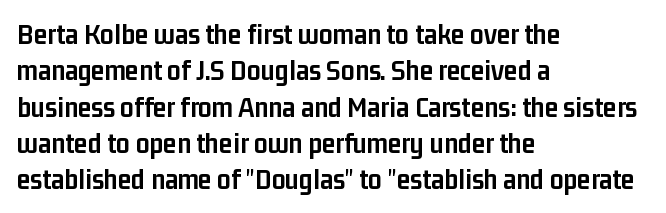
{"serif": "no", "italic": "no", "bold": "yes", "weight": "semibold", "width": "condensed", "stroke_contrast": "low", "x_height": "medium", "monospaced": "no", "underline": "no", "align": "left", "line_spacing_ratio": 1.21, "letter_spacing": "normal", "letter_spacing_em": 0.0, "glyph_px": 30}
